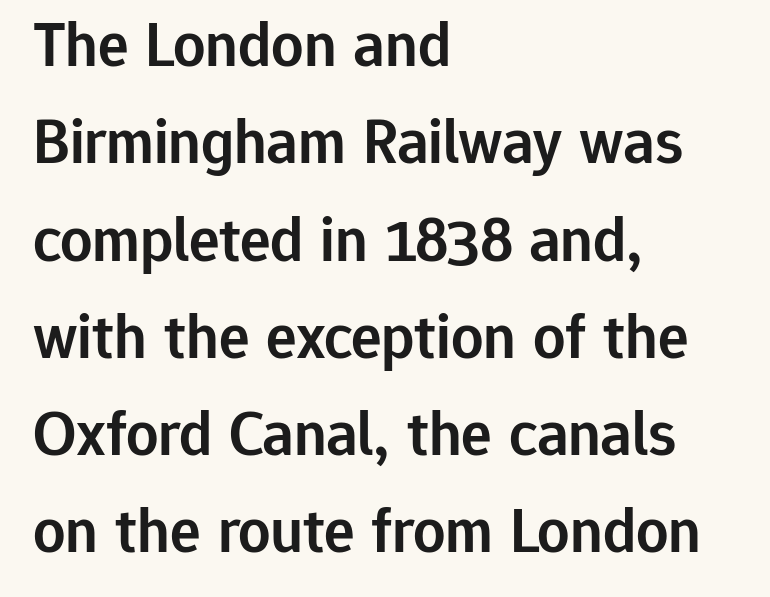
Moderately thickened strokes mark this as semibold type. Ascenders rise straight up at ninety degrees. You can tell from the bare stems that sans-serif type was used. Glance below the letters and you will spot only blank space. Short and long lines alike share a common starting point at left.
